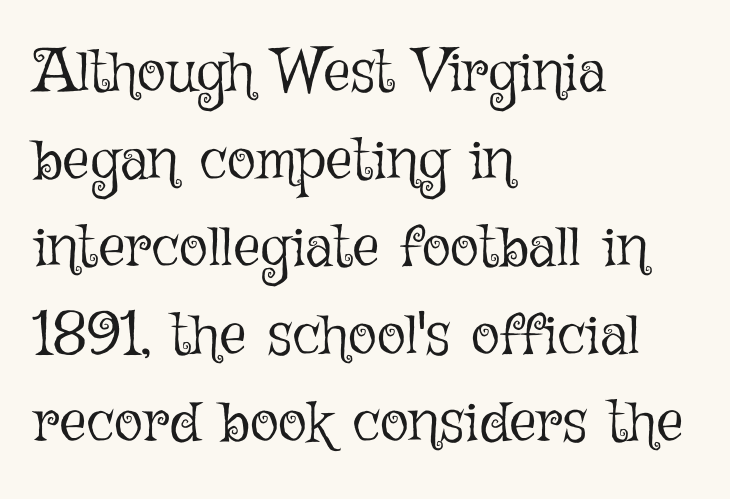
{"italic": "no", "bold": "no", "weight": "light", "width": "normal", "stroke_contrast": "low", "x_height": "medium", "monospaced": "no", "underline": "no", "align": "left", "line_spacing": "normal", "line_spacing_ratio": 1.46, "letter_spacing": "normal", "letter_spacing_em": 0.0, "glyph_px": 60}
